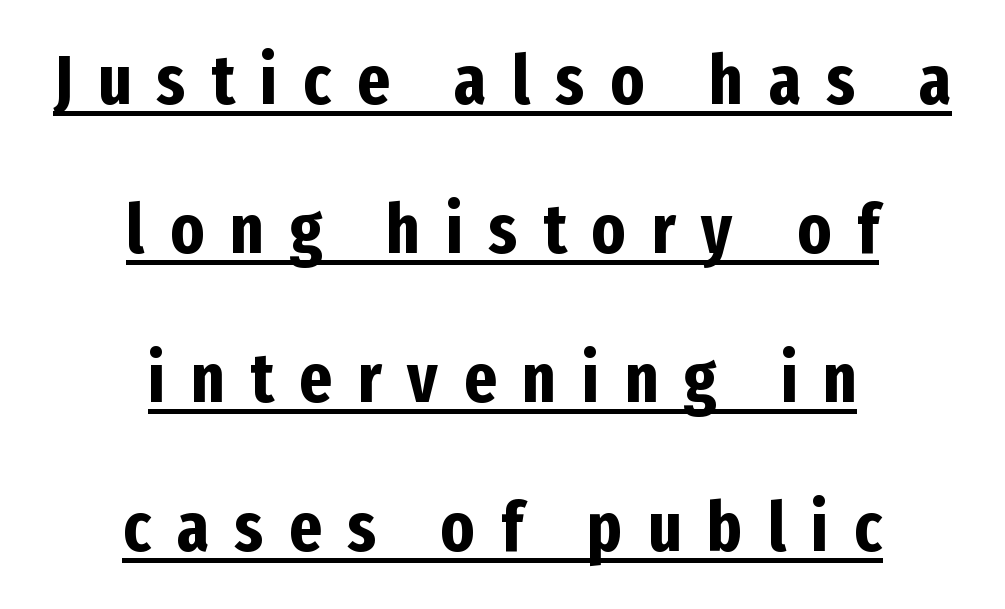
The font's upright variant was chosen for this text. The vertical gap from one line to the next is large. This rendering features underlined lettering. You could not count columns in this text — the font is proportionally spaced. Summary of weight: heavy, a full bold.
